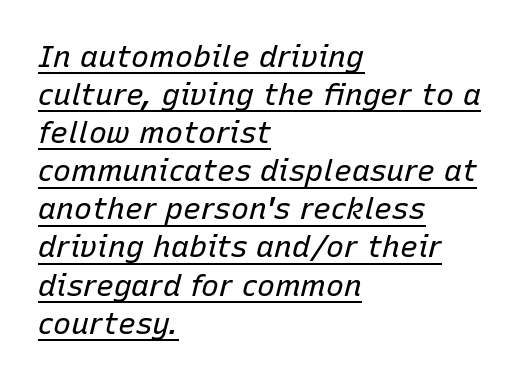
The image shows 30 px regular-weight type, italic (leaning right); set left-aligned, normal line spacing (1.27x), normal letter spacing, underlined; low stroke contrast and a medium x-height.
